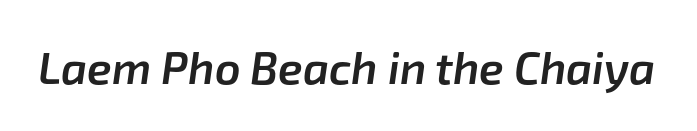
In terms of letterspacing, this is plain default setting. Caption: semibold face, moderately heavy strokes. Rule under the text: the space is simply empty. Here the designer chose a conventional face with non-uniform glyph widths.
